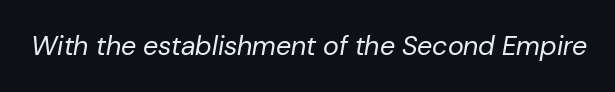
The image shows 27 px text type, italic (leaning right); set normal letter spacing, not underlined.
